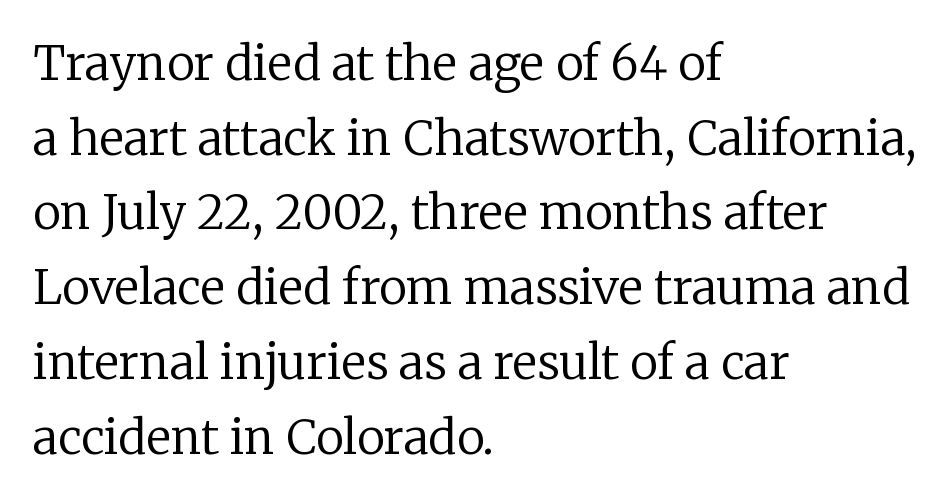
The image shows 47 px regular-weight serif type, upright; set left-aligned, normal line spacing (1.59x), normal letter spacing, not underlined; low stroke contrast and a medium x-height.
